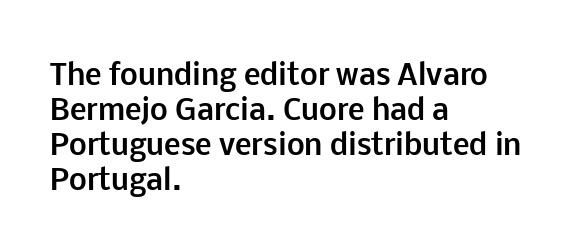
{"serif": "no", "italic": "no", "bold": "yes", "weight": "bold", "width": "normal", "stroke_contrast": "low", "x_height": "medium", "monospaced": "no", "underline": "no", "align": "left", "line_spacing": "normal", "line_spacing_ratio": 1.25, "letter_spacing": "normal", "letter_spacing_em": 0.0, "glyph_px": 28}
